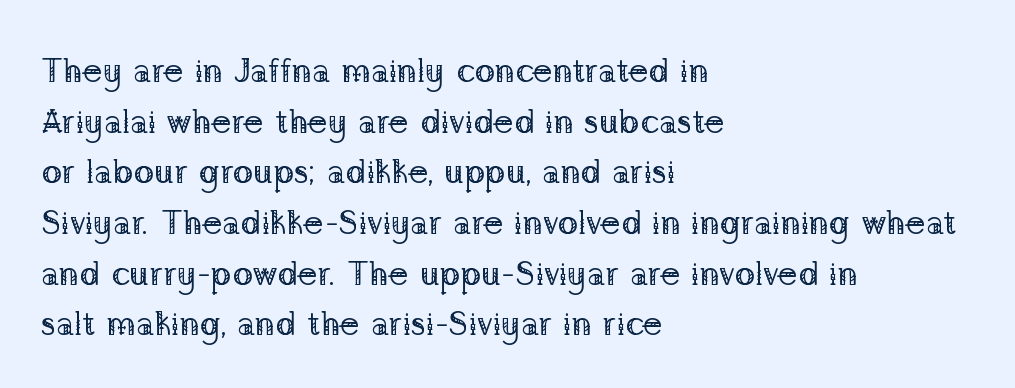
Q: Is the text bold? A: No.
Q: Is the text italic (slanted)? A: No, it is upright.
Q: Is the typeface a serif or a sans-serif typeface? A: Serif.
Q: Is the text underlined? A: No.
Q: How is the paragraph aligned? A: Left-aligned.
Q: Is the spacing between letters normal or unusually wide? A: Normal.
Q: Is the spacing between lines tight, normal or loose? A: Normal.
Q: Width (condensed, normal, or wide)? A: Normal.
Q: Stroke contrast? A: Low.
Q: x-height? A: Medium.
Q: Monospaced? A: No.
